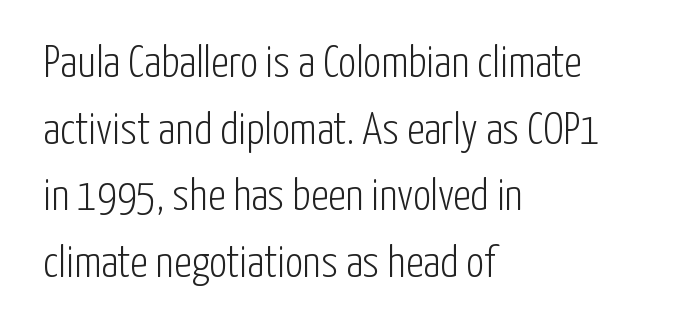
{"serif": "no", "italic": "no", "bold": "no", "weight": "light", "width": "condensed", "stroke_contrast": "low", "x_height": "medium", "monospaced": "no", "underline": "no", "align": "left", "line_spacing": "normal", "line_spacing_ratio": 1.48, "letter_spacing": "normal", "letter_spacing_em": 0.0, "glyph_px": 45}
